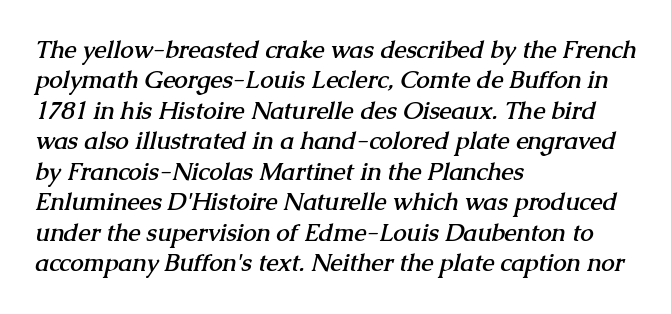
{"bold": "yes", "underline": "no", "align": "left", "line_spacing": "normal", "line_spacing_ratio": 1.27, "letter_spacing": "normal", "letter_spacing_em": 0.0, "glyph_px": 24}
